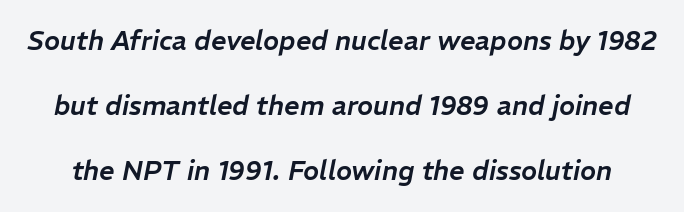
The image shows 27 px text type, italic (leaning right); set loose line spacing (2.41x), normal letter spacing, not underlined.
